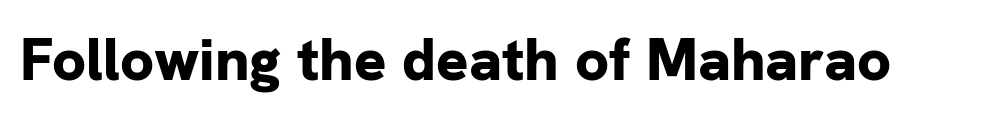
{"serif": "no", "italic": "no", "bold": "yes", "weight": "bold", "width": "normal", "stroke_contrast": "low", "x_height": "medium", "monospaced": "no", "underline": "no", "letter_spacing": "normal", "letter_spacing_em": 0.0, "glyph_px": 60}
